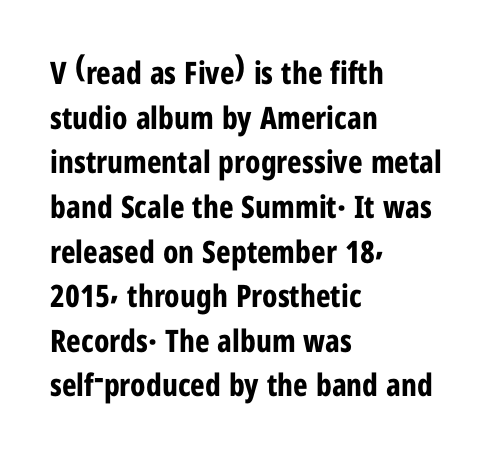
Q: Is the text bold? A: Yes.
Q: Is the text italic (slanted)? A: No, it is upright.
Q: Is the typeface a serif or a sans-serif typeface? A: Sans-serif.
Q: Is the text underlined? A: No.
Q: How is the paragraph aligned? A: Left-aligned.
Q: Is the spacing between letters normal or unusually wide? A: Normal.
Q: Is the spacing between lines tight, normal or loose? A: Normal.
Q: Width (condensed, normal, or wide)? A: Condensed.
Q: Stroke contrast? A: Low.
Q: x-height? A: Medium.
Q: Monospaced? A: No.
